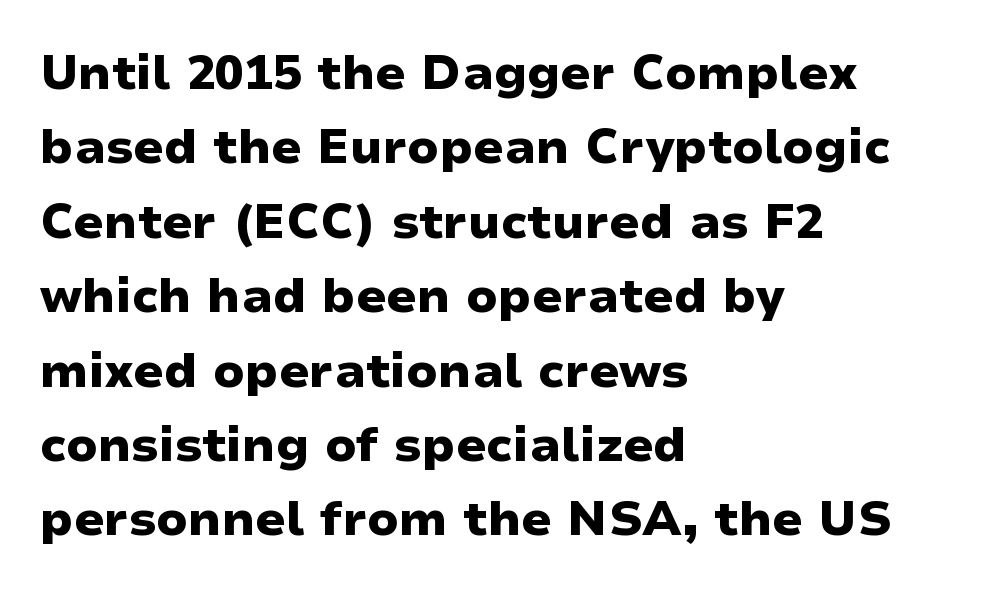
Q: Is the text bold? A: Yes.
Q: Is the text italic (slanted)? A: No, it is upright.
Q: Is the typeface a serif or a sans-serif typeface? A: Sans-serif.
Q: Is the text underlined? A: No.
Q: How is the paragraph aligned? A: Left-aligned.
Q: Is the spacing between letters normal or unusually wide? A: Normal.
Q: Is the spacing between lines tight, normal or loose? A: Normal.
Q: Width (condensed, normal, or wide)? A: Wide.
Q: Stroke contrast? A: Low.
Q: x-height? A: Medium.
Q: Monospaced? A: No.
